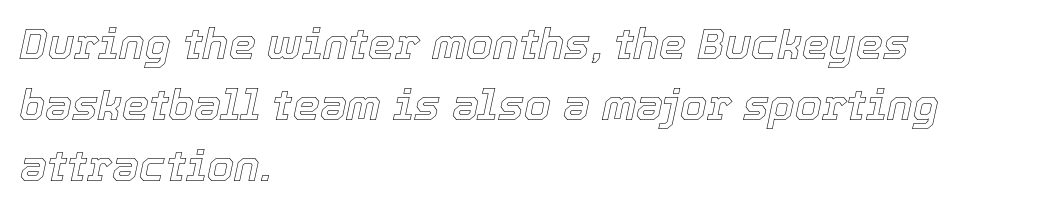
Q: Is the text italic (slanted)? A: Yes, it leans right by about 12 degrees.
Q: Is the text underlined? A: No.
Q: How is the paragraph aligned? A: Left-aligned.
Q: Is the spacing between letters normal or unusually wide? A: Normal.
Q: Is the spacing between lines tight, normal or loose? A: Normal.
Q: Width (condensed, normal, or wide)? A: Normal.
Q: x-height? A: Medium.
Q: Monospaced? A: No.
